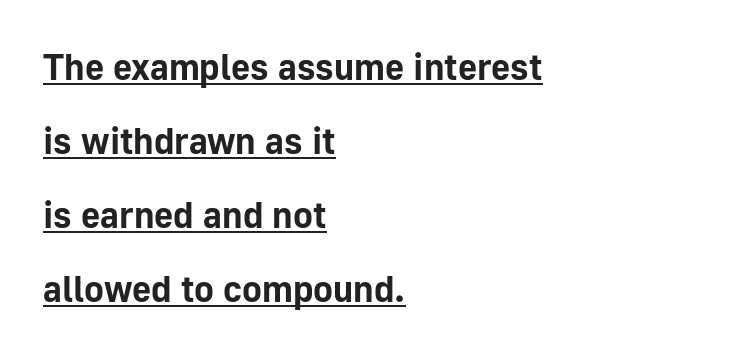
The image shows 37 px bold sans-serif type, upright; set left-aligned, loose line spacing (2.0x), normal letter spacing, underlined; low stroke contrast and a medium x-height.
